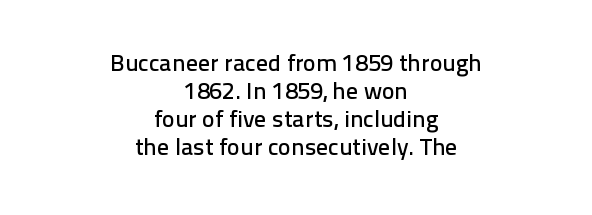
The image shows 24 px text type, upright; set centered, line spacing 1.17x, normal letter spacing, not underlined.
